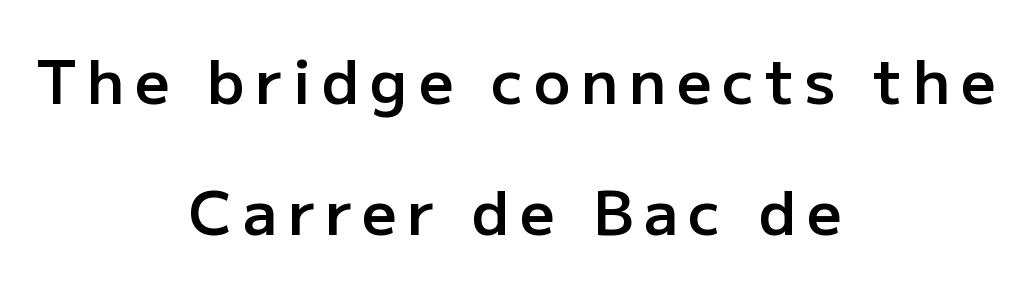
The image shows 61 px semibold sans-serif type, upright; set centered, loose line spacing (2.15x), not underlined; low stroke contrast and a medium x-height.
